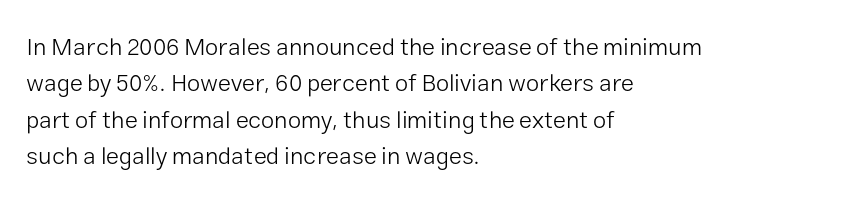
The image shows 24 px text type, upright; set left-aligned, normal line spacing (1.52x), normal letter spacing, not underlined.
